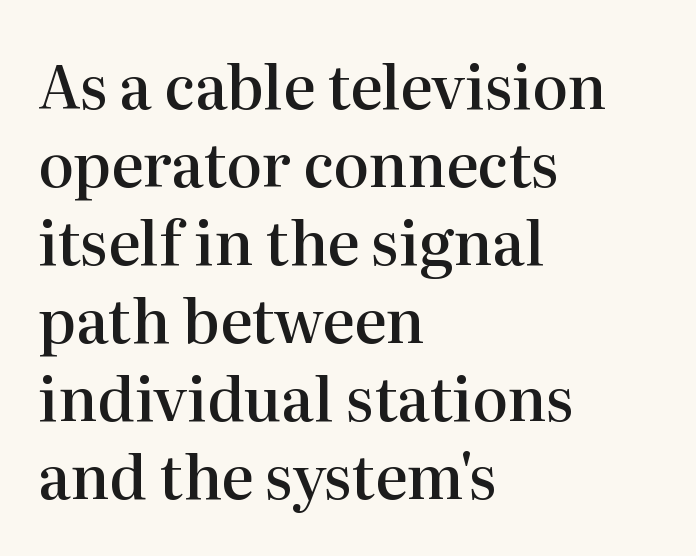
Q: Is the text bold? A: Semi-bold.
Q: Is the text italic (slanted)? A: No, it is upright.
Q: Is the typeface a serif or a sans-serif typeface? A: Serif.
Q: Is the text underlined? A: No.
Q: How is the paragraph aligned? A: Left-aligned.
Q: Is the spacing between letters normal or unusually wide? A: Normal.
Q: Is the spacing between lines tight, normal or loose? A: Normal.
Q: Width (condensed, normal, or wide)? A: Normal.
Q: Stroke contrast? A: High.
Q: x-height? A: Medium.
Q: Monospaced? A: No.
